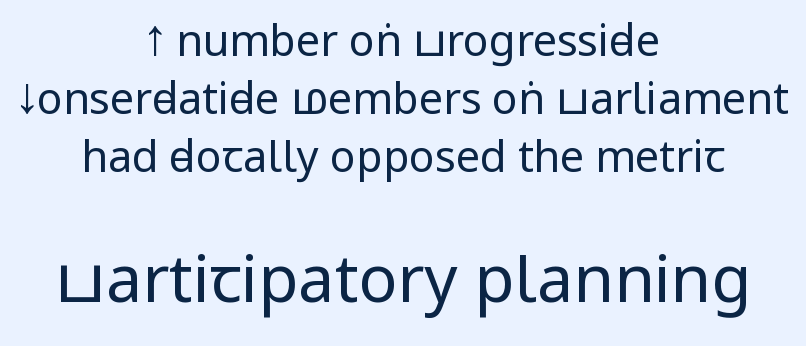
In terms of posture, this sample is upright. Does the copy run flush right? No — it is centered line by line. The letters sit at their default tracking, neither squeezed nor spread. Check under the words: just untouched page.
